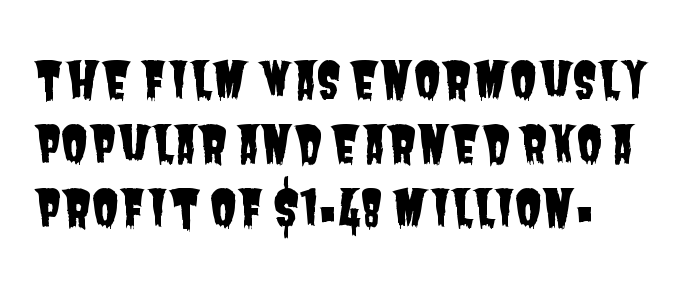
Q: Is the typeface a serif or a sans-serif typeface? A: Sans-serif.
Q: Is the text underlined? A: No.
Q: How is the paragraph aligned? A: Left-aligned.
Q: Is the spacing between letters normal or unusually wide? A: Normal.
Q: Is the spacing between lines tight, normal or loose? A: Normal.
Q: Width (condensed, normal, or wide)? A: Condensed.
Q: Stroke contrast? A: Low.
Q: x-height? A: Large.
Q: Monospaced? A: No.
